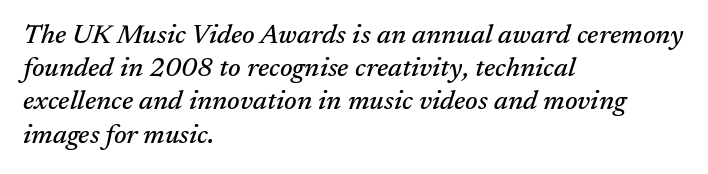
Italic? Definitely — the glyphs are oblique. The rendering keeps characters at their native spacing. Plain, unruled lines of type. Compared with a centered layout, this one pins lines to the left instead.
